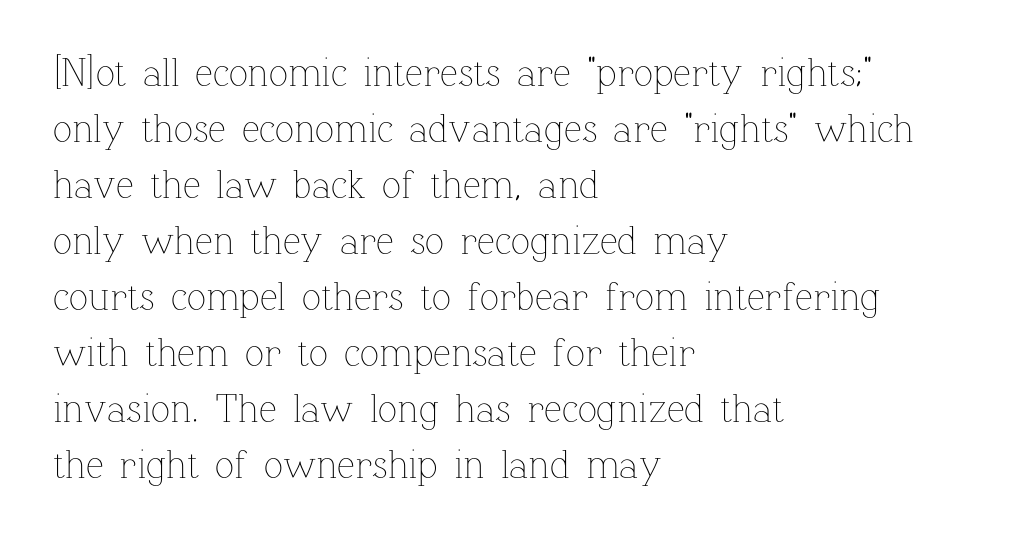
Spacing verdict: proportional, widths tailored to each character. Left-aligned paragraph, ragged on the right. What's the leading like? Ordinary, nothing unusual. Each word holds together tightly as a unit, with standard inter-letter gaps. The space beneath each line is pristine and unruled.
